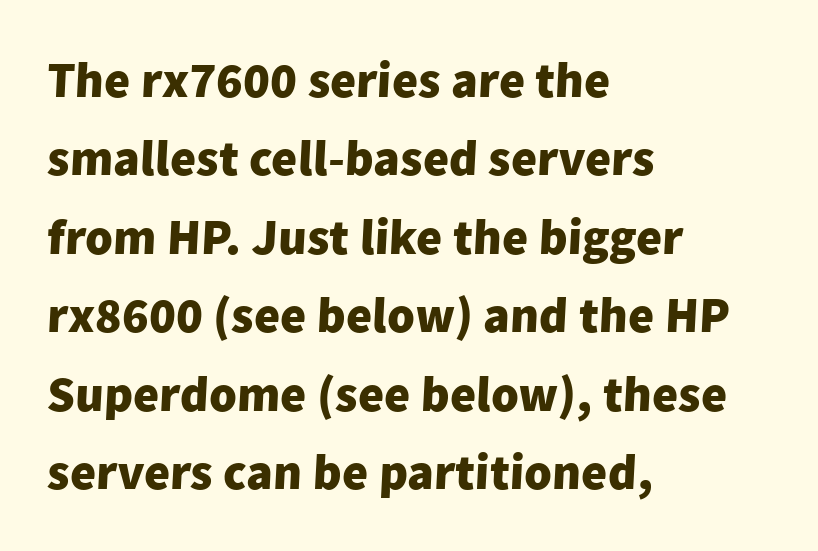
The image shows 50 px heavy sans-serif type; set left-aligned, normal line spacing (1.57x), normal letter spacing, not underlined; low stroke contrast and a medium x-height.
